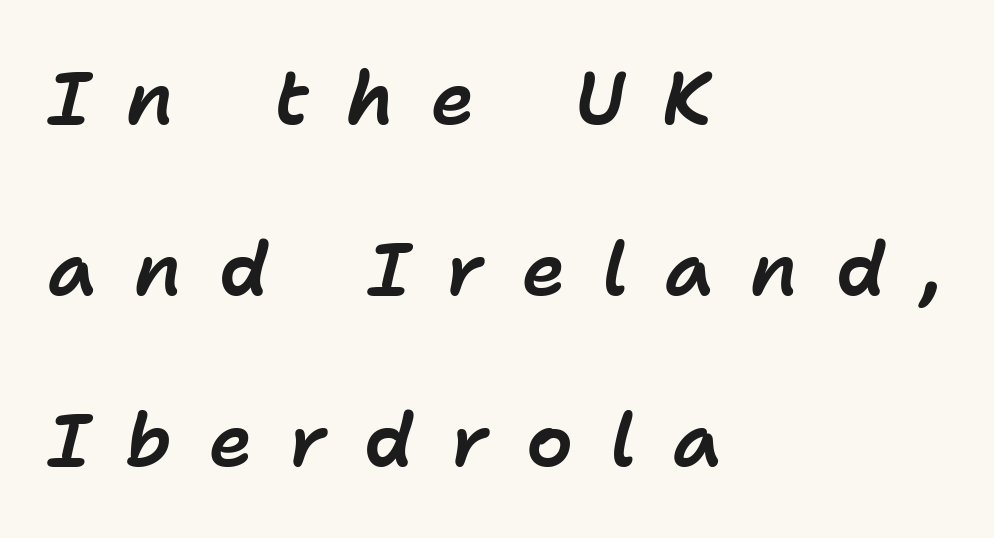
The image shows 74 px text type, italic (leaning right); set left-aligned, loose line spacing (2.31x), unusually wide letter spacing (+0.5 em), not underlined; low stroke contrast and a medium x-height.
